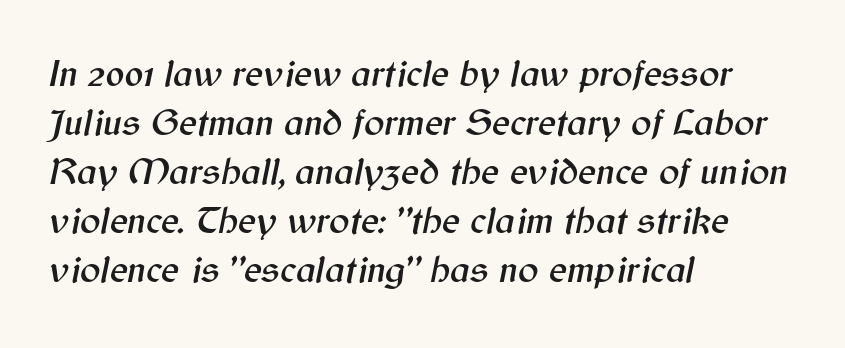
Q: Is the text italic (slanted)? A: Yes, it leans right by about 12 degrees.
Q: Is the text underlined? A: No.
Q: How is the paragraph aligned? A: Left-aligned.
Q: Is the spacing between letters normal or unusually wide? A: Normal.
Q: Is the spacing between lines tight, normal or loose? A: Normal.
Q: Width (condensed, normal, or wide)? A: Normal.
Q: Stroke contrast? A: Medium.
Q: x-height? A: Medium.
Q: Monospaced? A: No.
